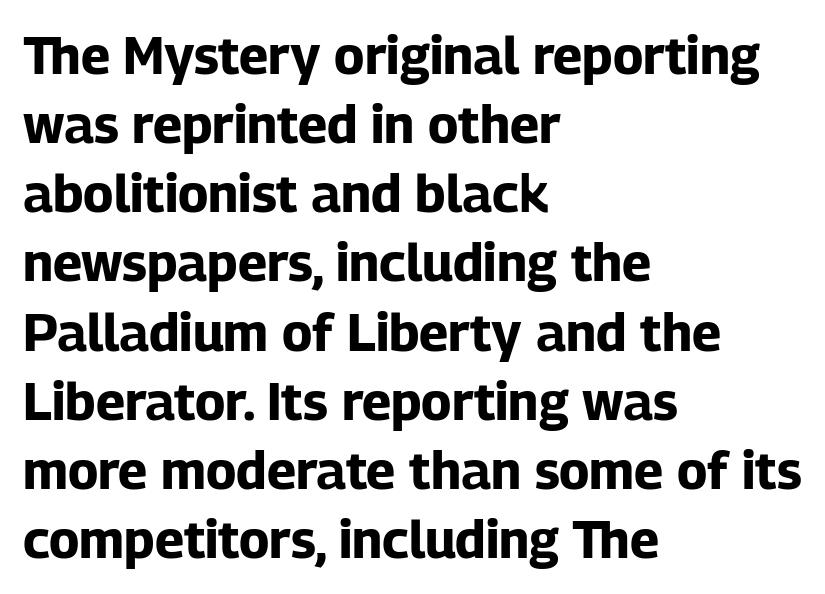
Each word holds together tightly as a unit, with standard inter-letter gaps. Think of a printed novel: that variable character pitch is what you see here. The zone under the glyphs is completely vacant. It's the straight-up-and-down kind of type. Does the copy run flush right? No — it runs flush left. Look at the stroke-to-counter ratio: heavy, a bold.
